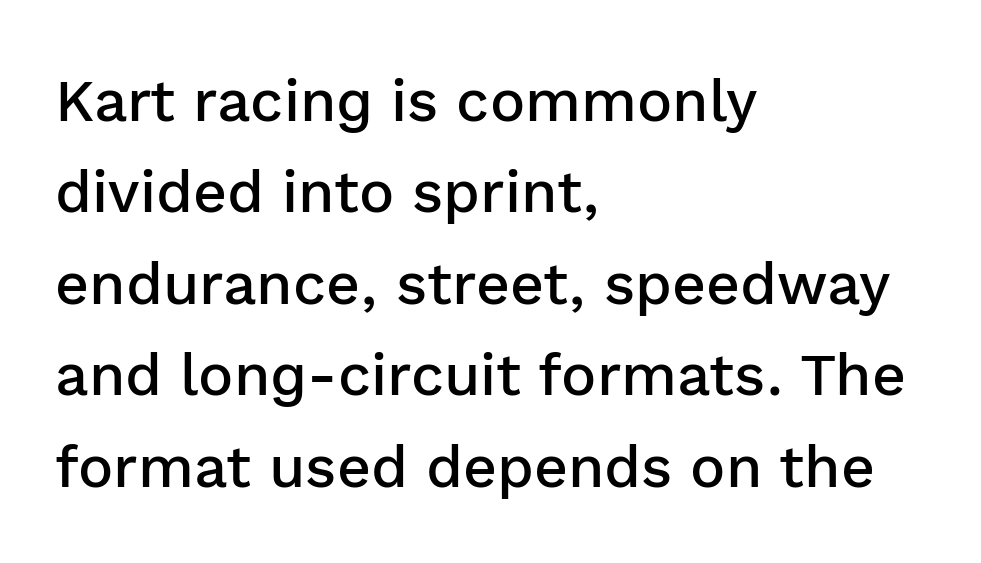
Q: Is the text bold? A: Semi-bold.
Q: Is the text italic (slanted)? A: No, it is upright.
Q: Is the typeface a serif or a sans-serif typeface? A: Sans-serif.
Q: Is the text underlined? A: No.
Q: How is the paragraph aligned? A: Left-aligned.
Q: Is the spacing between letters normal or unusually wide? A: Normal.
Q: Is the spacing between lines tight, normal or loose? A: Normal.
Q: Width (condensed, normal, or wide)? A: Normal.
Q: Stroke contrast? A: Low.
Q: x-height? A: Medium.
Q: Monospaced? A: No.
